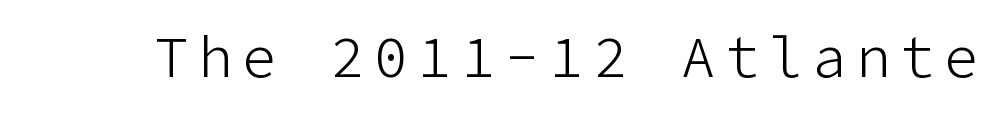
Characters remain perfectly vertical along every line. The strokes are not fattened; the text isn't bold. This is sans-serif lettering, the kind often seen on screens and signage. Descenders hang freely into open space.
